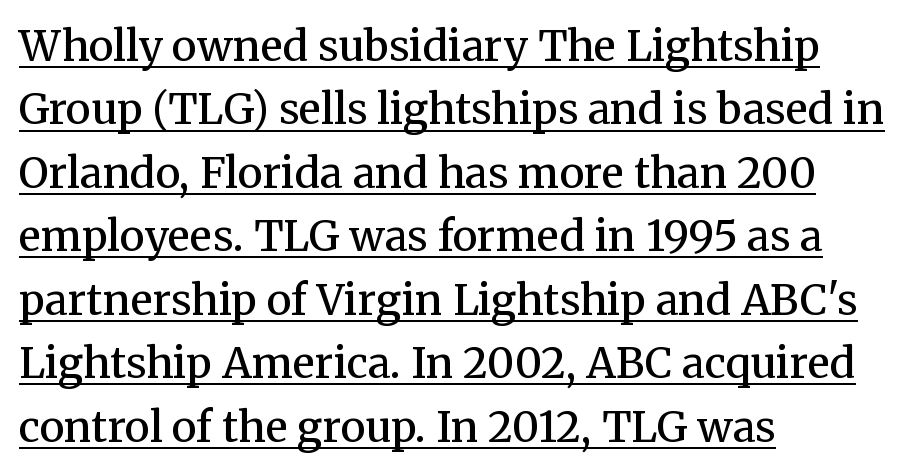
Ascenders rise straight up at ninety degrees. There is no visible air inserted between adjacent glyphs. Summary of weight: moderately heavy, a semibold. This is underlined copy, the kind a proofreader might mark for attention.
